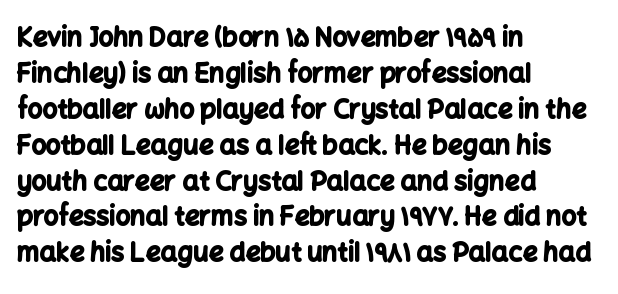
{"italic": "no", "bold": "yes", "underline": "no", "align": "left", "line_spacing": "normal", "line_spacing_ratio": 1.38, "letter_spacing": "normal", "letter_spacing_em": 0.0, "glyph_px": 26}
